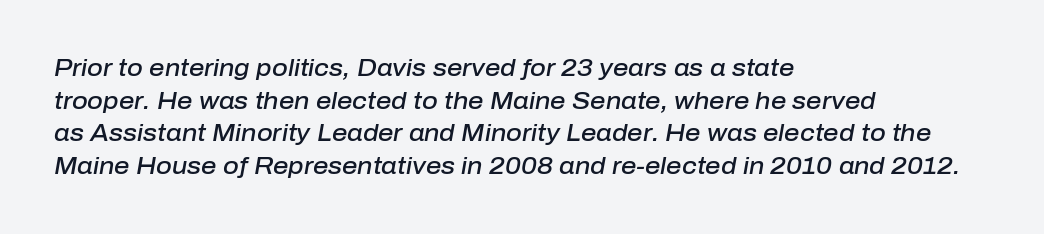
Q: Is the text bold? A: Semi-bold.
Q: Is the text italic (slanted)? A: Yes, it leans right by about 10 degrees.
Q: Is the text underlined? A: No.
Q: How is the paragraph aligned? A: Left-aligned.
Q: Is the spacing between letters normal or unusually wide? A: Normal.
Q: Is the spacing between lines tight, normal or loose? A: Normal.
